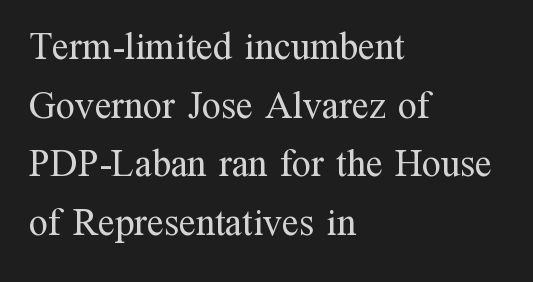
It's the straight-up-and-down kind of type. This sample has the flowing, uneven cadence of proportional lettering. Every row of glyphs begins at an identical x-position on the left. The typeface chosen for these lines features serifs.
